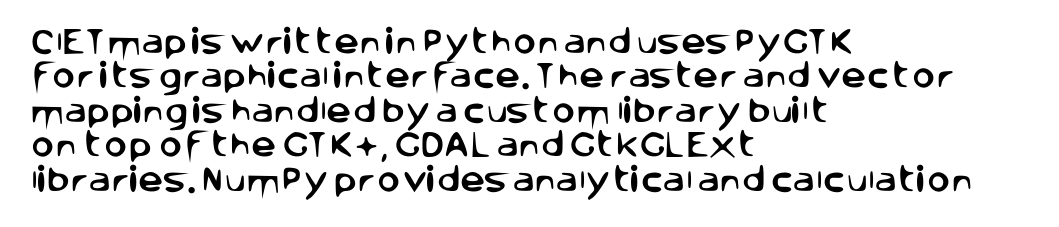
Q: Is the text italic (slanted)? A: No, it is upright.
Q: Is the typeface a serif or a sans-serif typeface? A: Sans-serif.
Q: Is the text underlined? A: No.
Q: How is the paragraph aligned? A: Left-aligned.
Q: Is the spacing between letters normal or unusually wide? A: Normal.
Q: Width (condensed, normal, or wide)? A: Normal.
Q: Stroke contrast? A: Low.
Q: x-height? A: Large.
Q: Monospaced? A: No.
